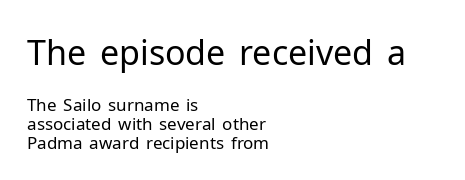
The passage shown is typed in a proportional face where columns would drift. The rendering keeps characters at their native spacing. In terms of leading, this rendering errs on the cramped side. If you squint, the top block still reads clearly — it's the larger of the two. The rendering shows plain stroke endings on the letterforms — a sans-serif design. Short and long lines alike share a common starting point at left.
